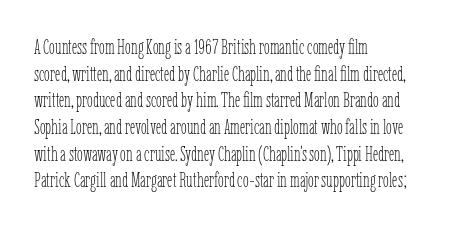
The image shows 21 px text type, upright; set left-aligned, normal line spacing (1.27x), normal letter spacing, not underlined.
